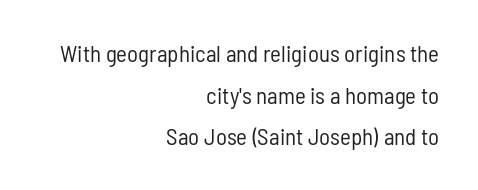
Only glyphs here, with clear space below each row. The rendering anchors every line to the right-hand side. Stem width sits at or under what a default text font uses. The face used here is rendered with its standard letterfit. Posture: vertical.
